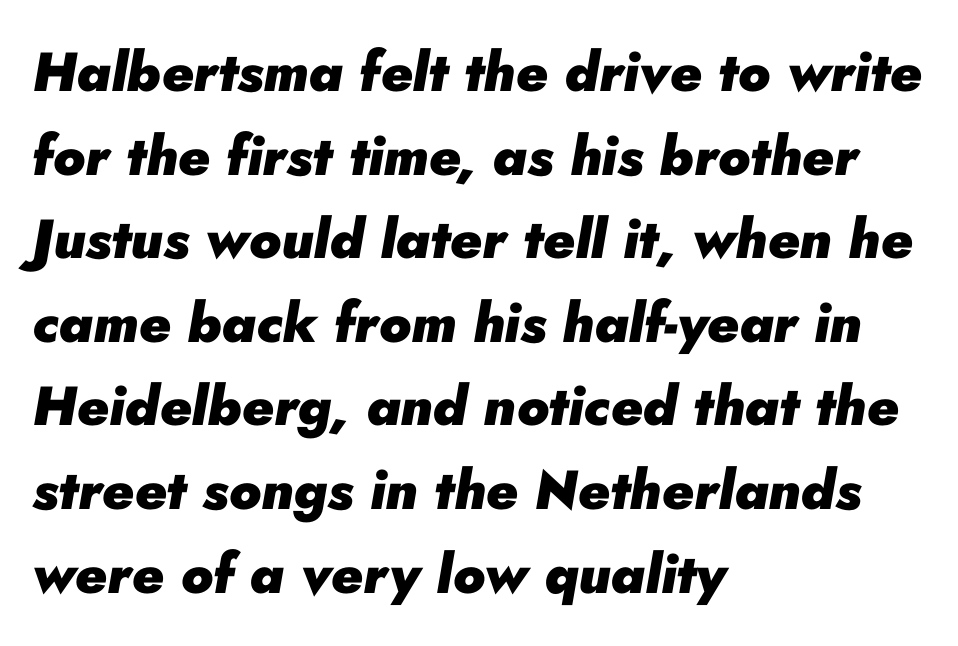
The image shows 55 px heavy type, italic (leaning right); set left-aligned, normal line spacing (1.52x), normal letter spacing, not underlined; low stroke contrast and a small x-height.
